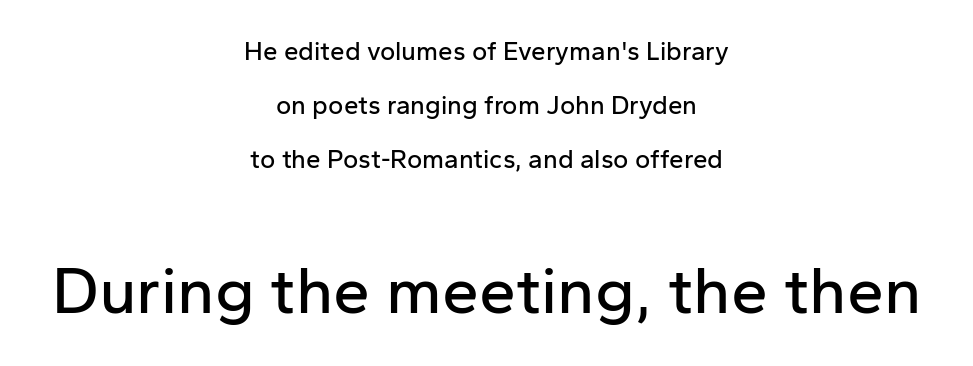
Observe the ordinary spacing: letters are neighbours, not strangers. If you folded the block vertically in half, each line would mirror itself in length. If you measured baseline to baseline, you'd find a long distance. Check under the words: just untouched page.
